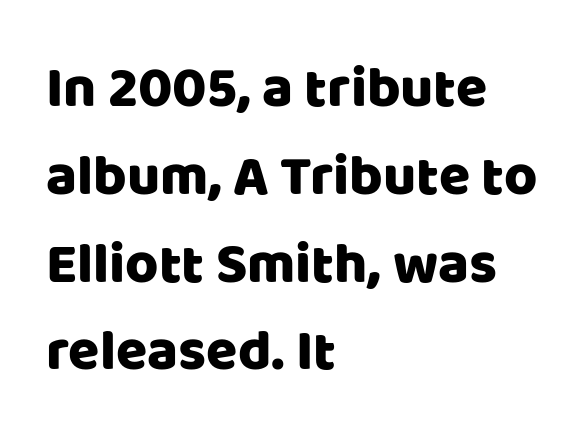
Q: Is the text italic (slanted)? A: No, it is upright.
Q: Is the typeface a serif or a sans-serif typeface? A: Sans-serif.
Q: Is the text underlined? A: No.
Q: How is the paragraph aligned? A: Left-aligned.
Q: Is the spacing between letters normal or unusually wide? A: Normal.
Q: Is the spacing between lines tight, normal or loose? A: Normal.
Q: Width (condensed, normal, or wide)? A: Normal.
Q: Stroke contrast? A: Low.
Q: x-height? A: Large.
Q: Monospaced? A: No.
